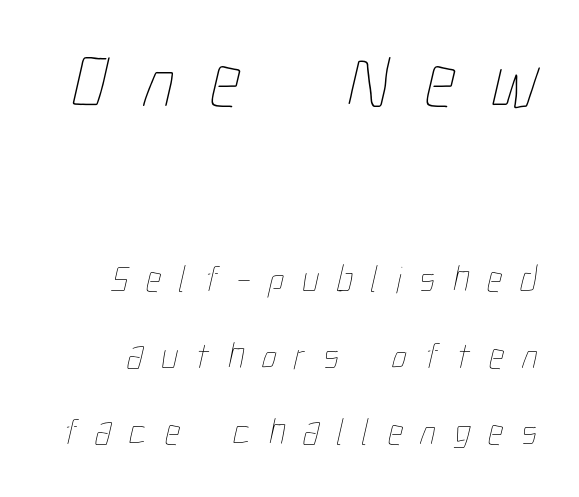
The image shows 77 px thin, condensed type; set loose line spacing (2.01x), unusually wide letter spacing (+0.47 em), not underlined; the first (top) block is 2.03x larger; low stroke contrast and a medium x-height.
